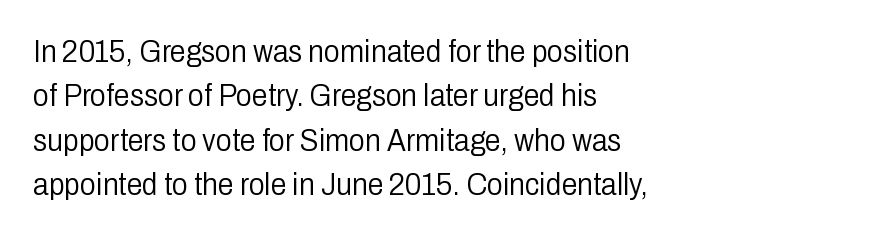
Q: Is the text bold? A: No.
Q: Is the text italic (slanted)? A: No, it is upright.
Q: Is the typeface a serif or a sans-serif typeface? A: Sans-serif.
Q: Is the text underlined? A: No.
Q: How is the paragraph aligned? A: Left-aligned.
Q: Is the spacing between letters normal or unusually wide? A: Normal.
Q: Is the spacing between lines tight, normal or loose? A: Normal.
Q: Width (condensed, normal, or wide)? A: Condensed.
Q: Stroke contrast? A: Low.
Q: x-height? A: Medium.
Q: Monospaced? A: No.
